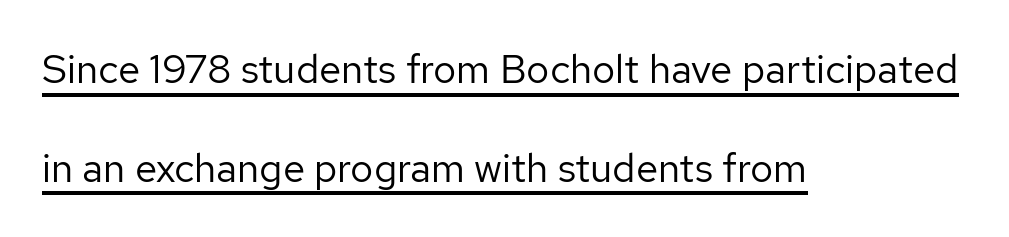
The image shows 40 px regular-weight sans-serif type, upright; set left-aligned, loose line spacing (2.47x), normal letter spacing, underlined; low stroke contrast and a medium x-height.
